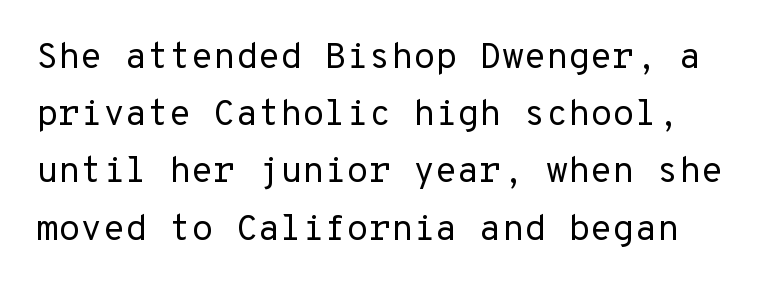
Q: Is the text bold? A: No.
Q: Is the text italic (slanted)? A: No, it is upright.
Q: Is the typeface a serif or a sans-serif typeface? A: Sans-serif.
Q: Is the text underlined? A: No.
Q: Is the spacing between letters normal or unusually wide? A: Normal.
Q: Is the spacing between lines tight, normal or loose? A: Normal.
Q: Width (condensed, normal, or wide)? A: Normal.
Q: Stroke contrast? A: Low.
Q: x-height? A: Medium.
Q: Monospaced? A: Yes.
